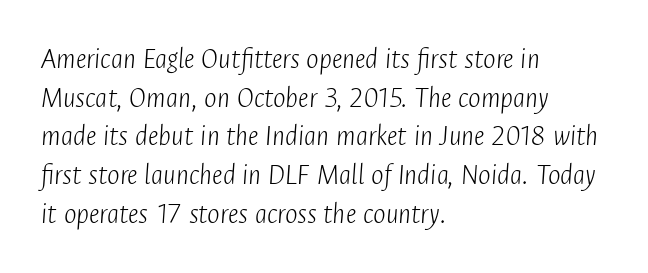
Q: Is the text bold? A: No.
Q: Is the text italic (slanted)? A: Yes, it leans right by about 4 degrees.
Q: Is the text underlined? A: No.
Q: How is the paragraph aligned? A: Left-aligned.
Q: Is the spacing between letters normal or unusually wide? A: Normal.
Q: Is the spacing between lines tight, normal or loose? A: Normal.
Q: Width (condensed, normal, or wide)? A: Condensed.
Q: Stroke contrast? A: Low.
Q: x-height? A: Medium.
Q: Monospaced? A: No.
